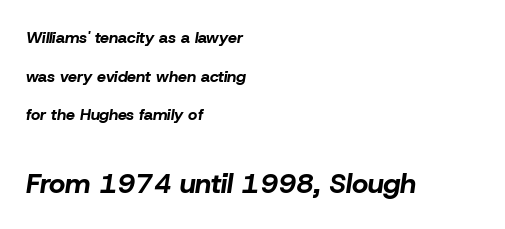
Compared with typical paragraphs, the rows here are farther apart. Posture: slanted. Underline: absent. Line starts are locked; line ends wander.
